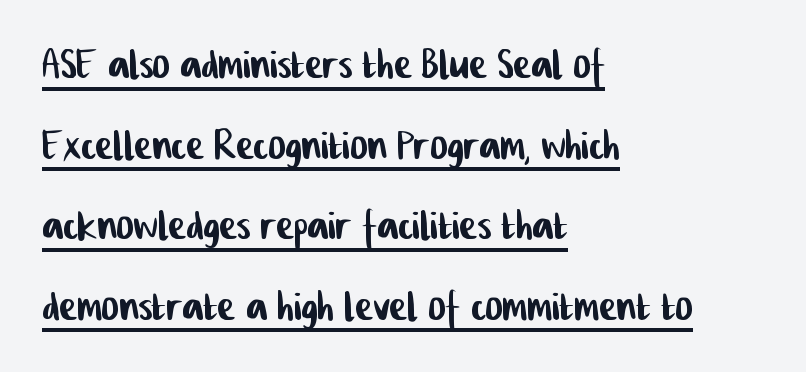
{"serif": "no", "width": "condensed", "stroke_contrast": "low", "x_height": "medium", "monospaced": "no", "underline": "yes", "align": "left", "line_spacing": "normal", "line_spacing_ratio": 1.52, "letter_spacing": "normal", "letter_spacing_em": 0.0, "glyph_px": 53}
